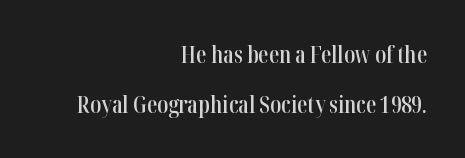
Typographic density is moderately raised because the face is semibold. Honestly, the rows look like they've been pulled way apart. This is the regular roman posture of the typeface. The lines in this sample share a right terminus and differ only in where they begin.
